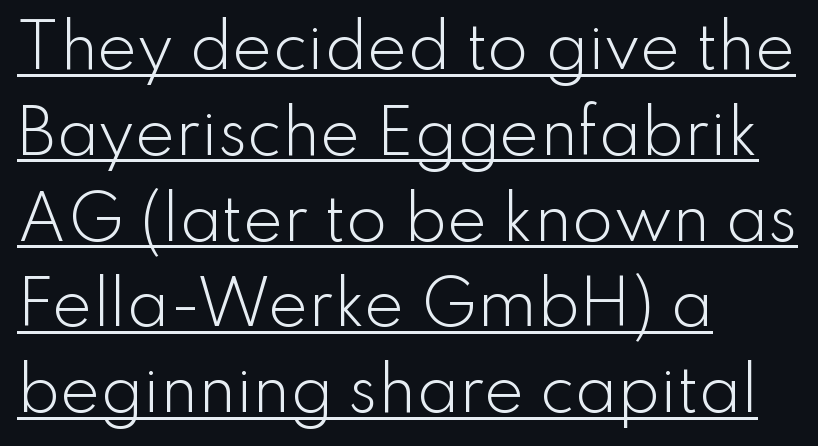
The image shows 60 px light sans-serif type, upright; set left-aligned, normal line spacing (1.43x), normal letter spacing, underlined; low stroke contrast and a small x-height.
